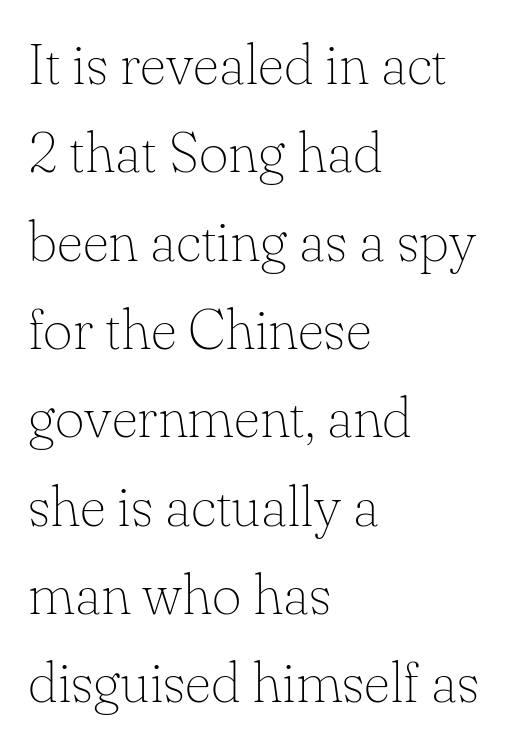
{"serif": "yes", "italic": "no", "bold": "no", "weight": "thin", "width": "normal", "stroke_contrast": "low", "x_height": "small", "monospaced": "no", "underline": "no", "align": "left", "line_spacing": "normal", "line_spacing_ratio": 1.55, "letter_spacing": "normal", "letter_spacing_em": 0.0, "glyph_px": 57}
